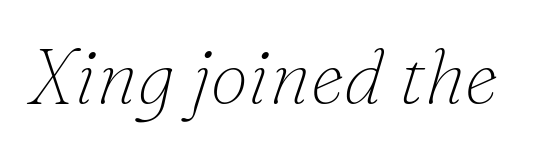
The image shows 76 px thin serif type, italic (leaning right); set normal letter spacing, not underlined; low stroke contrast and a small x-height.
